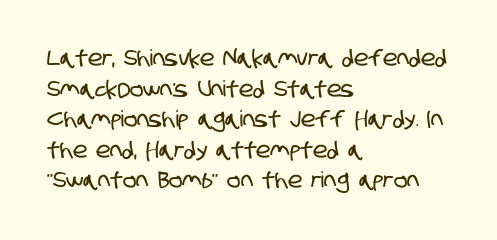
The passage shown is not underscored anywhere. Look at the tracking — it's just the regular setting, nothing added. Compared with typical paragraphs, the rows here are spaced about the same. The text block is weighted toward the left margin, trailing off unevenly rightward.
